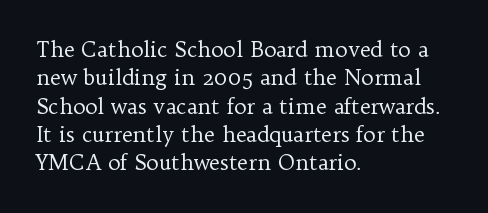
Q: Is the text bold? A: No.
Q: Is the text italic (slanted)? A: No, it is upright.
Q: Is the text underlined? A: No.
Q: How is the paragraph aligned? A: Left-aligned.
Q: Is the spacing between letters normal or unusually wide? A: Normal.
Q: Is the spacing between lines tight, normal or loose? A: Normal.
